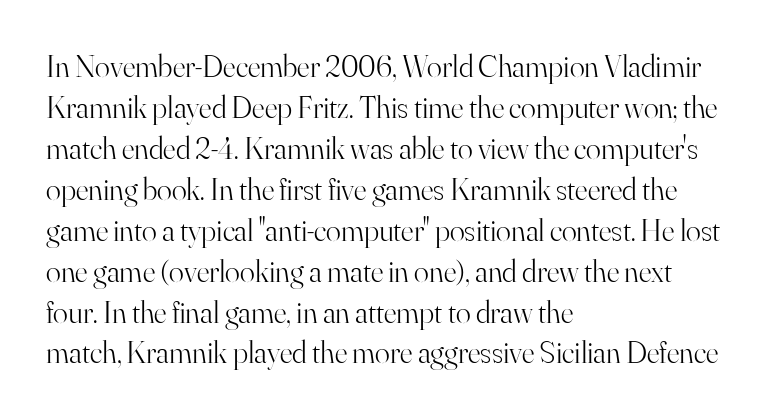
Does the copy run flush right? No — it runs flush left. This rendering employs a face with finishing strokes, i.e., a serif. Is this a fixed-width face? No — the glyphs have proportional, varying widths. The space between consecutive lines is moderate.
